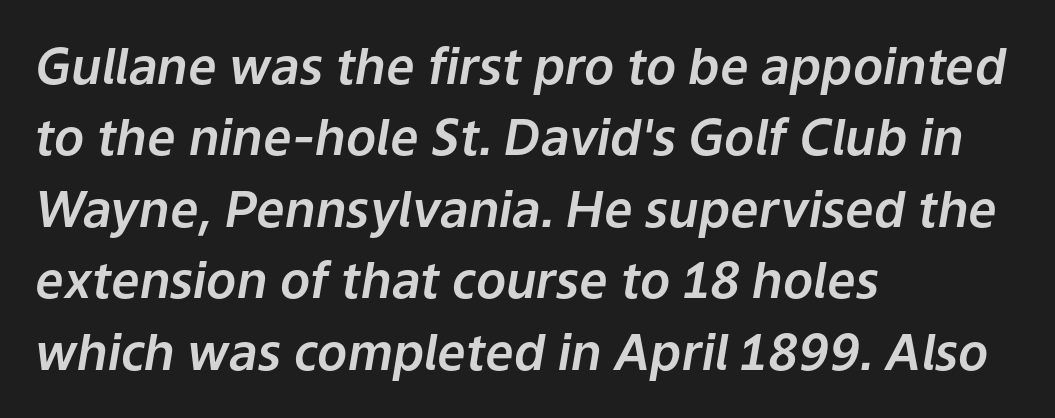
{"italic": "yes", "lean": "right", "slant_degrees": 9, "width": "normal", "stroke_contrast": "low", "x_height": "medium", "monospaced": "no", "underline": "no", "align": "left", "line_spacing": "normal", "line_spacing_ratio": 1.43, "letter_spacing": "normal", "letter_spacing_em": 0.0, "glyph_px": 50}
